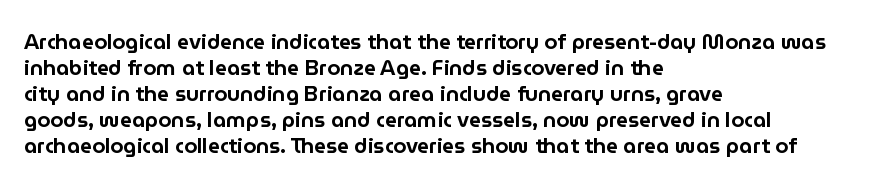
{"italic": "no", "underline": "no", "align": "left", "line_spacing_ratio": 1.24, "letter_spacing": "normal", "letter_spacing_em": 0.0, "glyph_px": 21}
